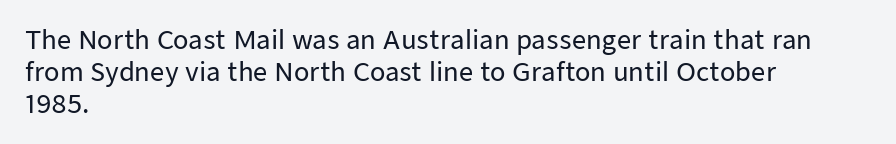
Q: Is the text italic (slanted)? A: No, it is upright.
Q: Is the text underlined? A: No.
Q: How is the paragraph aligned? A: Left-aligned.
Q: Is the spacing between letters normal or unusually wide? A: Normal.
Q: Is the spacing between lines tight, normal or loose? A: Normal.
